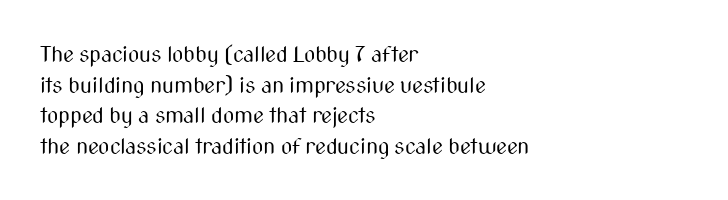
Here the glyphs are tracked normally, forming tight word shapes. This sample keeps an unexceptional amount of space between lines. Every character sits straight up, as roman type does. Each stroke keeps to a modest, everyday thickness or less. This rendering uses left alignment, leaving the right contour irregular. Descenders are the only things crossing below the line.
